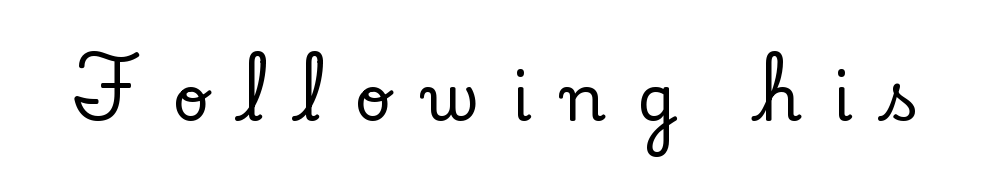
Q: Is the text italic (slanted)? A: No, it is upright.
Q: Is the typeface a serif or a sans-serif typeface? A: Serif.
Q: Is the text underlined? A: No.
Q: Is the spacing between letters normal or unusually wide? A: Unusually wide.
Q: Width (condensed, normal, or wide)? A: Normal.
Q: Stroke contrast? A: Low.
Q: x-height? A: Small.
Q: Monospaced? A: No.
